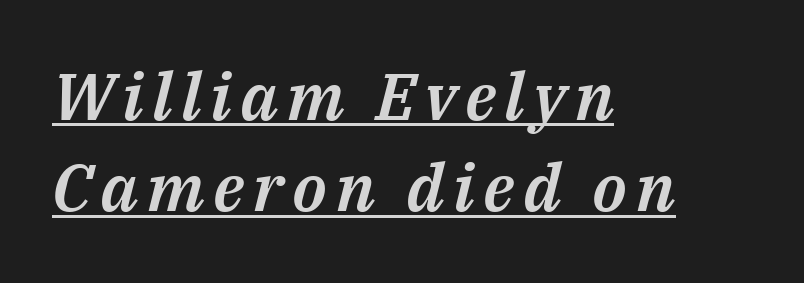
The image shows 66 px text type, italic (leaning right); set left-aligned, normal line spacing (1.38x), underlined; medium stroke contrast and a medium x-height.
